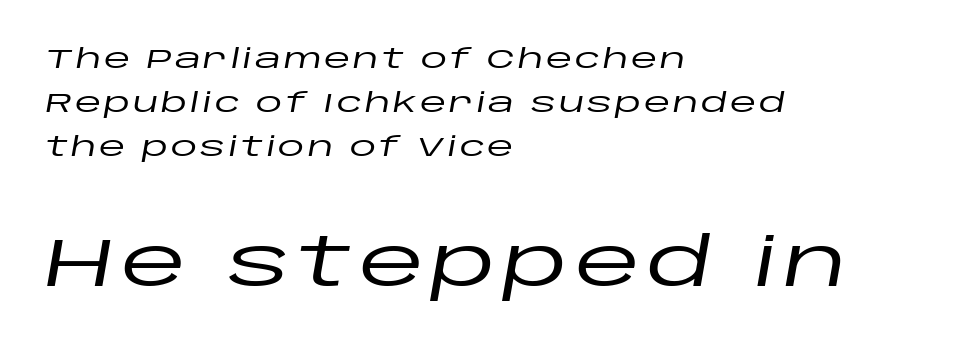
{"italic": "yes", "lean": "right", "slant_degrees": 10, "width": "wide", "stroke_contrast": "low", "x_height": "large", "monospaced": "no", "underline": "no", "align": "left", "line_spacing": "normal", "line_spacing_ratio": 1.63, "larger_block": "second", "size_ratio": 2.48, "glyph_px": 67}
